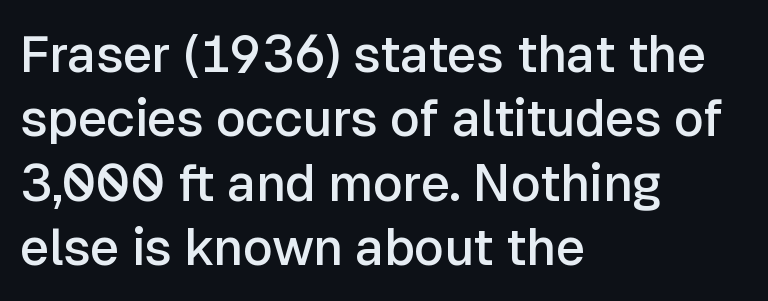
Letters rest on an invisible, unmarked baseline. The rows are spaced the way most documents space them. The axis of the letterforms is exactly vertical. Stroke terminals: plain, sans-serif.
